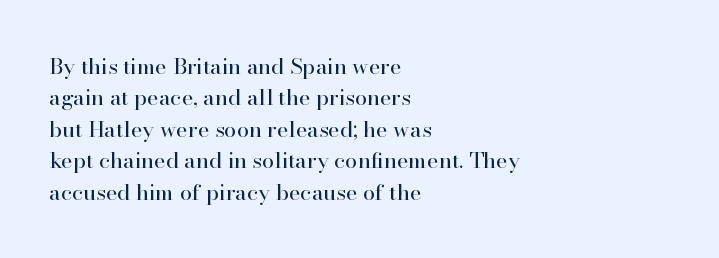
{"italic": "no", "bold": "no", "underline": "no", "align": "left", "line_spacing": "normal", "line_spacing_ratio": 1.43, "letter_spacing": "normal", "letter_spacing_em": 0.0, "glyph_px": 22}
